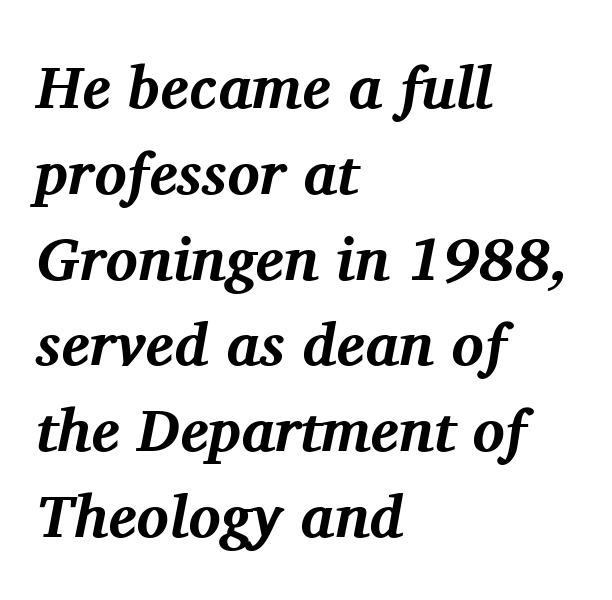
Heavy, bold letterforms. The text carries the slant typical of an italic or oblique font. Compared with typical paragraphs, the rows here are spaced about the same. The face used here is rendered with its standard letterfit. These lines are set flush left with a ragged right edge. The rendering shows small feet on the letterforms — a serif design.
